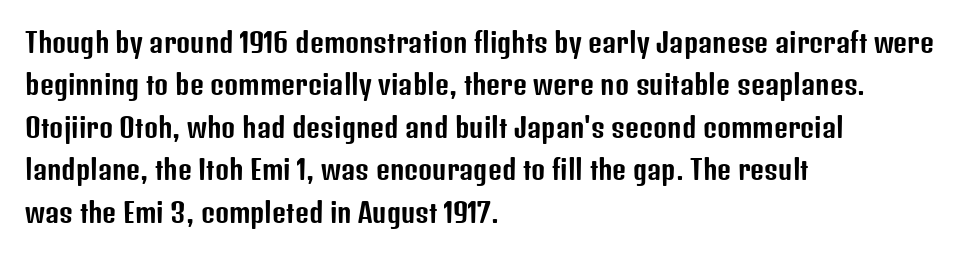
The image shows 27 px text type, upright; set left-aligned, normal line spacing (1.57x), normal letter spacing, not underlined.
